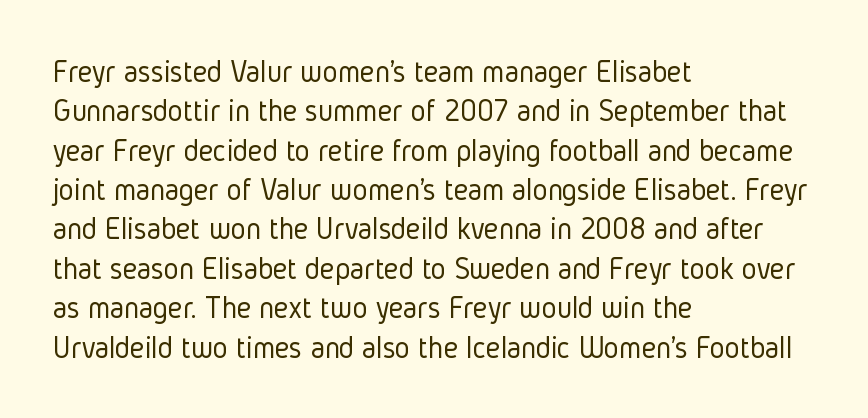
The face used here is rendered with its standard letterfit. The letters stand upright; this is a roman face. Only glyphs here, with clear space below each row. The cut favours lightness, reaching ordinary text weight at its darkest.
